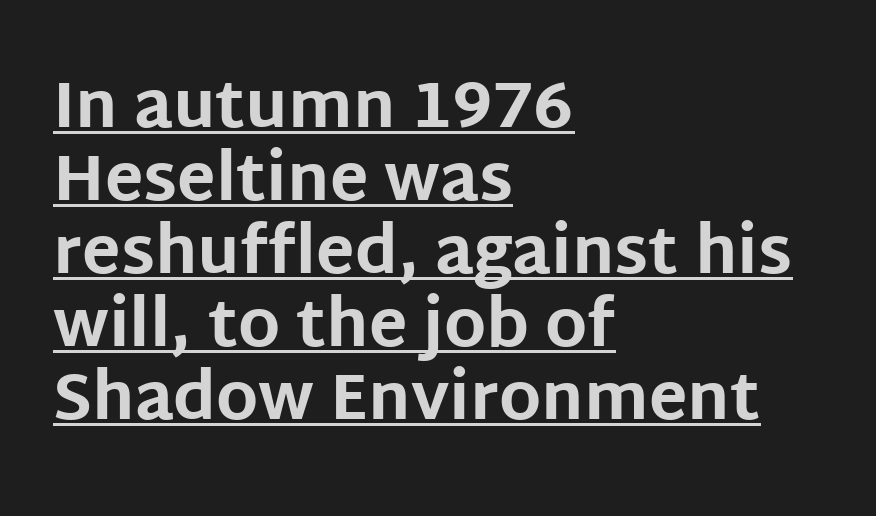
Students, observe: this is what under-led, compact text looks like. The ragged edge is on the right, which tells us the setting is flush left. The letters sit at their default tracking, neither squeezed nor spread. The typesetter has applied underlining to the passage shown.
